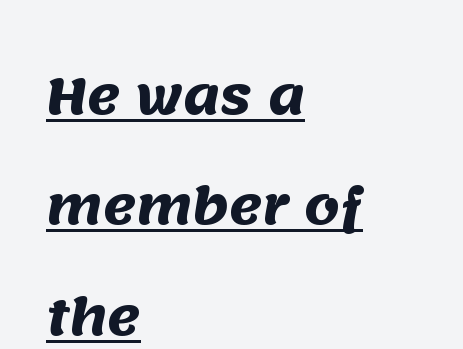
Strong, thick strokes mark this as bold type. The designer dialed line spacing up above the default. The typesetter has applied underlining to the passage shown. Note: no serifs on the glyphs. Proportional: the letters do not fall into vertical columns. Alignment: flush left.
